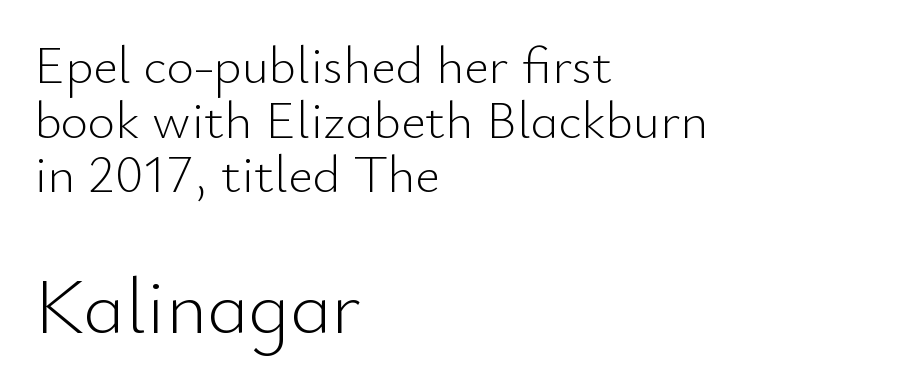
Q: Is the text bold? A: No.
Q: Is the text italic (slanted)? A: No, it is upright.
Q: Is the typeface a serif or a sans-serif typeface? A: Sans-serif.
Q: Is the text underlined? A: No.
Q: How is the paragraph aligned? A: Left-aligned.
Q: Is the spacing between letters normal or unusually wide? A: Normal.
Q: Is the spacing between lines tight, normal or loose? A: Tight.
Q: Which block of text is set in a larger size, the first (top) or the second (bottom)? A: The second (bottom) one.
Q: Width (condensed, normal, or wide)? A: Normal.
Q: Stroke contrast? A: Low.
Q: x-height? A: Small.
Q: Monospaced? A: No.
